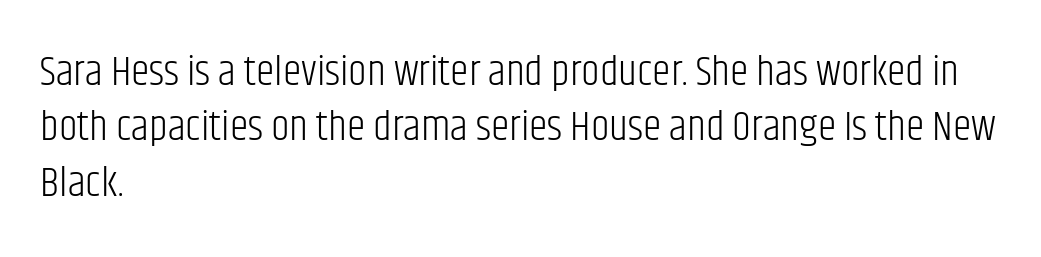
The image shows 42 px light, condensed sans-serif type, upright; set left-aligned, normal line spacing (1.32x), normal letter spacing, not underlined; low stroke contrast and a large x-height.
